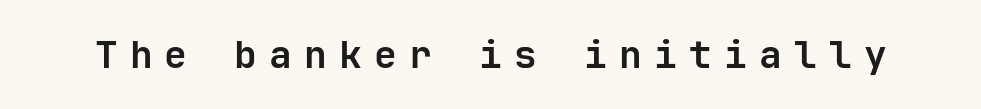
The image shows 38 px bold sans-serif type, upright, monospaced; set unusually wide letter spacing (+0.32 em), not underlined; low stroke contrast and a medium x-height.
